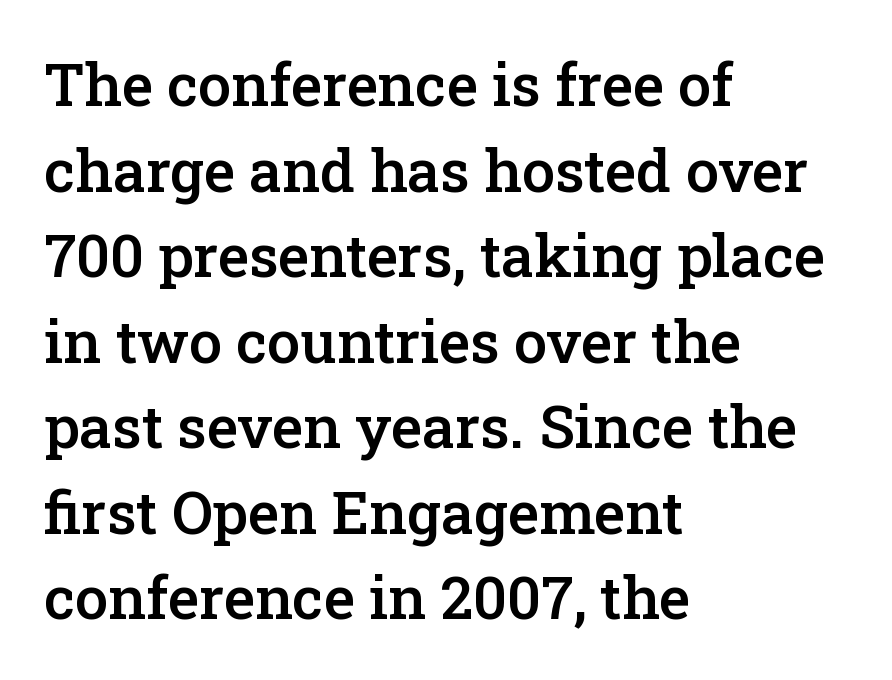
Varying glyph widths throughout — classic text-font behaviour. Compared with a centered layout, this one pins lines to the left instead. Serifs: yes, visible at the terminals of the letterforms. Strokes here are thickened, but only to semibold level. Style check: upright.
